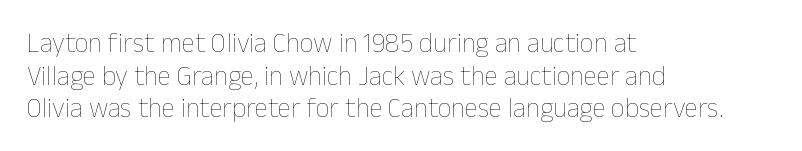
Q: Is the text bold? A: No.
Q: Is the text italic (slanted)? A: No, it is upright.
Q: Is the text underlined? A: No.
Q: How is the paragraph aligned? A: Left-aligned.
Q: Is the spacing between letters normal or unusually wide? A: Normal.
